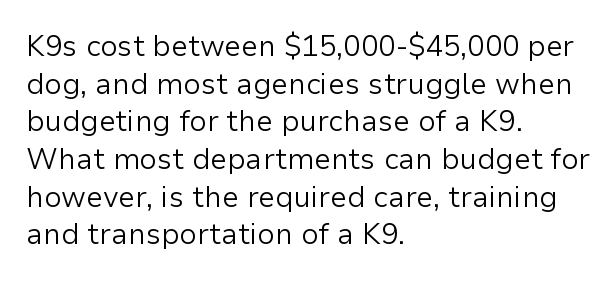
{"serif": "no", "italic": "no", "bold": "no", "weight": "light", "width": "normal", "stroke_contrast": "low", "x_height": "medium", "monospaced": "no", "underline": "no", "align": "left", "line_spacing": "normal", "line_spacing_ratio": 1.3, "letter_spacing": "normal", "letter_spacing_em": 0.0, "glyph_px": 29}
